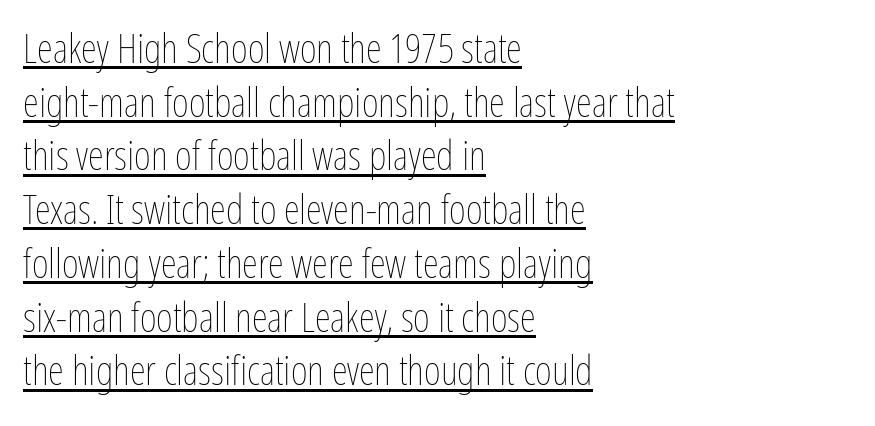
{"italic": "no", "bold": "no", "weight": "thin", "width": "condensed", "stroke_contrast": "low", "x_height": "medium", "monospaced": "no", "underline": "yes", "align": "left", "line_spacing": "normal", "line_spacing_ratio": 1.31, "letter_spacing": "normal", "letter_spacing_em": 0.0, "glyph_px": 41}
